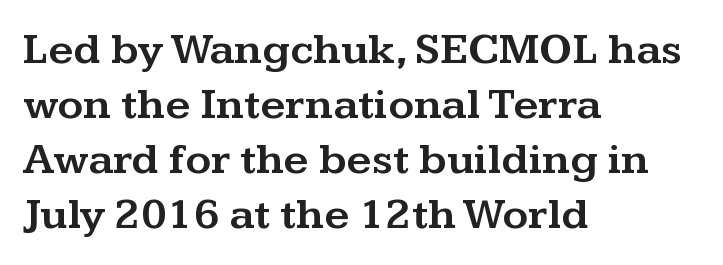
{"serif": "yes", "italic": "no", "width": "wide", "stroke_contrast": "medium", "x_height": "medium", "monospaced": "no", "underline": "no", "align": "left", "line_spacing": "normal", "line_spacing_ratio": 1.25, "letter_spacing": "normal", "letter_spacing_em": 0.0, "glyph_px": 44}
